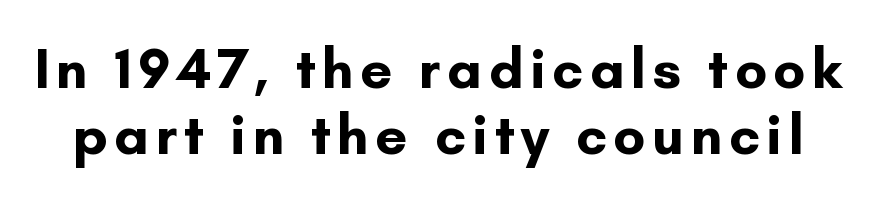
Serif or sans? Sans — the stroke terminals are bare. In terms of weight, the rendering is a true, heavy bold. Plain, unruled lines of type. These lines are rendered in a variable-pitch font. It's the straight-up-and-down kind of type. Students, observe: this is what under-led, compact text looks like.
